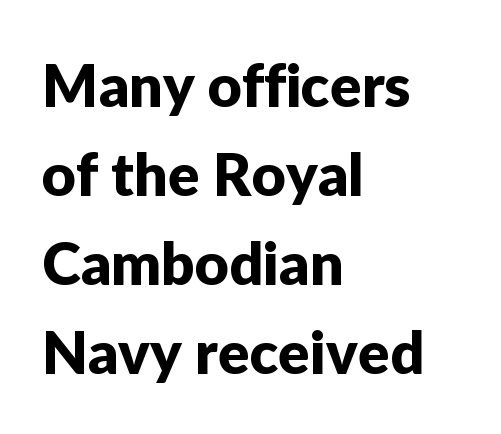
{"serif": "no", "italic": "no", "width": "normal", "stroke_contrast": "low", "x_height": "medium", "monospaced": "no", "underline": "no", "align": "left", "line_spacing": "normal", "line_spacing_ratio": 1.51, "letter_spacing": "normal", "letter_spacing_em": 0.0, "glyph_px": 59}
